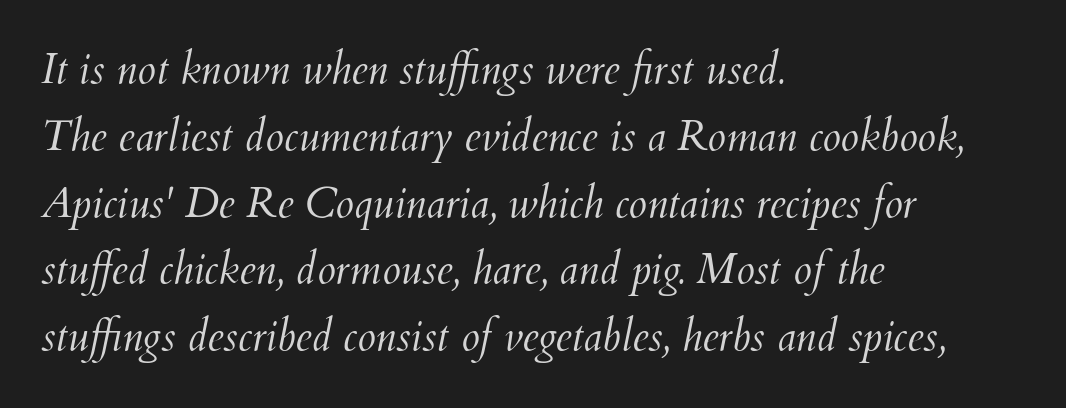
The image shows 42 px light type, italic (leaning right); set left-aligned, normal line spacing (1.59x), normal letter spacing, not underlined; medium stroke contrast and a small x-height.
